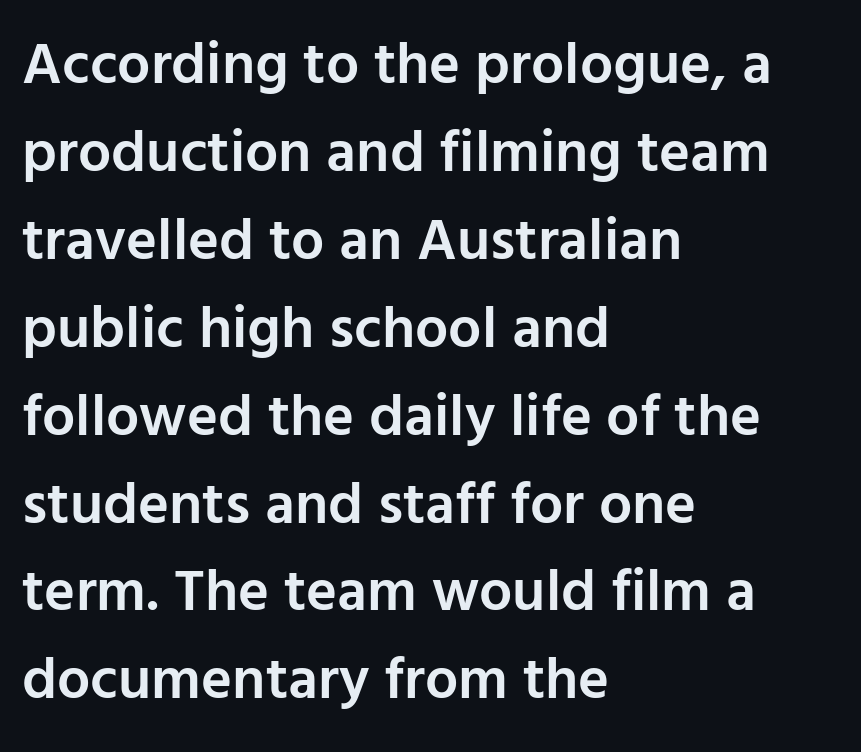
{"serif": "no", "italic": "no", "bold": "semi", "weight": "semibold", "width": "normal", "stroke_contrast": "low", "x_height": "medium", "monospaced": "no", "underline": "no", "align": "left", "line_spacing": "normal", "line_spacing_ratio": 1.49, "letter_spacing": "normal", "letter_spacing_em": 0.0, "glyph_px": 59}
